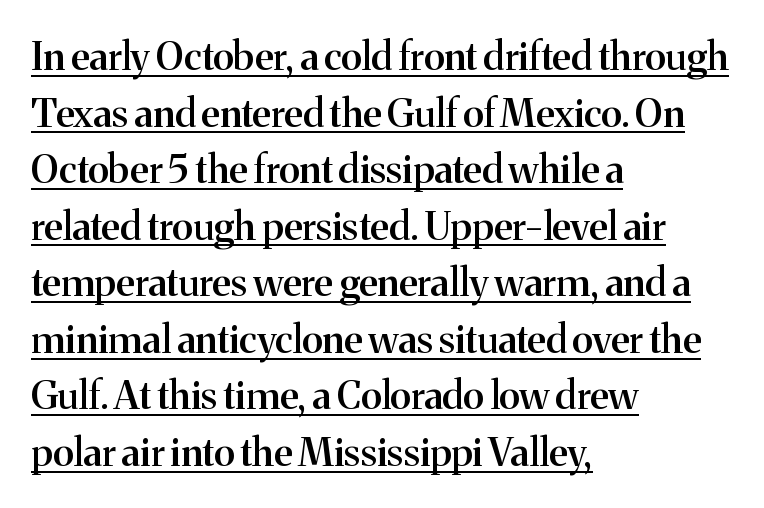
The sample has been set in demibold, a notch under bold. Note the varied advance widths — an 'i' is clearly narrower than an 'm'. Standard letterfit; no display-style spreading of the glyphs. Regarding serifs, this sample has them. The face used here appears with an underline applied. This sample is left-justified, so line endings fall wherever the words run out.
